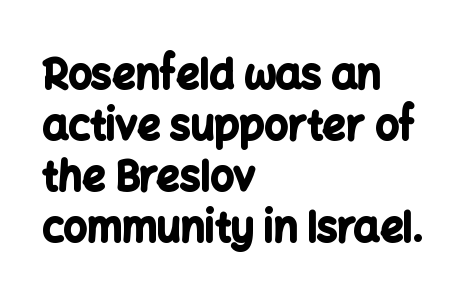
Is this a sans? Yes — the strokes have no serifs. Each word holds together tightly as a unit, with standard inter-letter gaps. Line beginnings align vertically; line endings do not. The rendering uses natural spacing where letterforms have individual widths.
